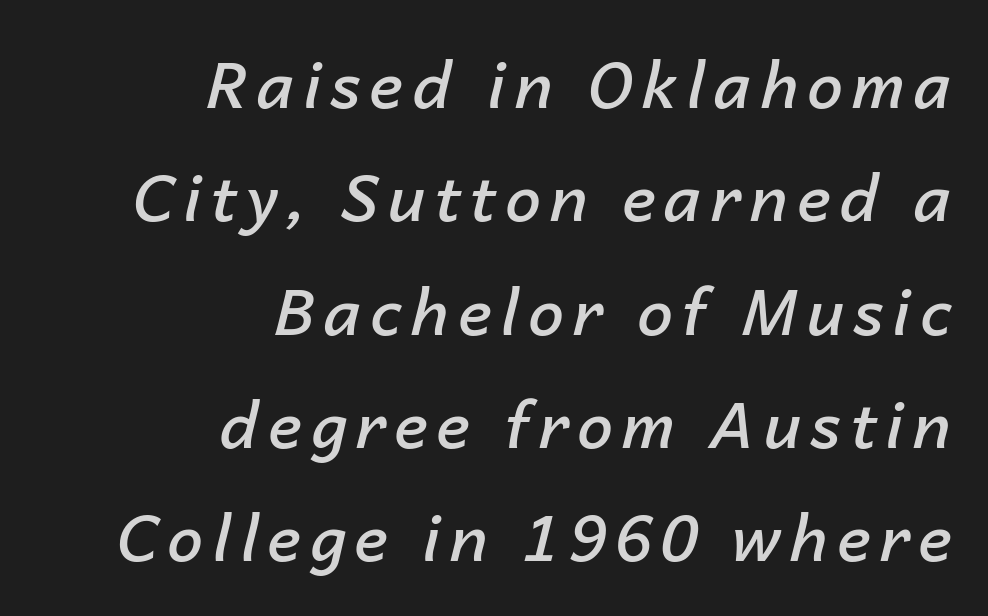
{"italic": "yes", "lean": "right", "slant_degrees": 14, "bold": "semi", "weight": "semibold", "width": "normal", "stroke_contrast": "low", "x_height": "medium", "monospaced": "no", "underline": "no", "align": "right", "line_spacing_ratio": 1.77, "glyph_px": 64}
